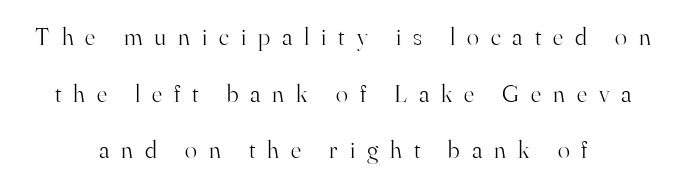
The image shows 25 px text type, upright; set centered, loose line spacing (2.27x), unusually wide letter spacing (+0.48 em), not underlined.
